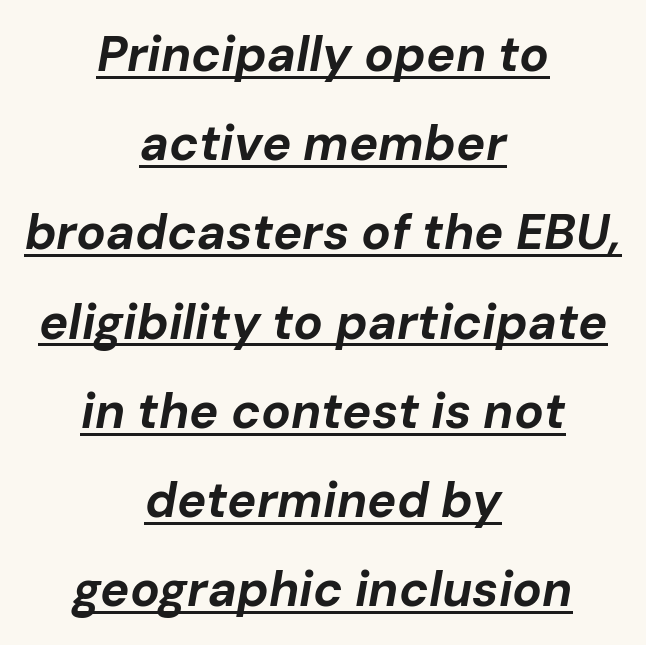
Q: Is the text bold? A: Yes.
Q: Is the text italic (slanted)? A: Yes, it leans right by about 10 degrees.
Q: Is the text underlined? A: Yes.
Q: How is the paragraph aligned? A: Centered.
Q: Is the spacing between letters normal or unusually wide? A: Normal.
Q: Width (condensed, normal, or wide)? A: Normal.
Q: Stroke contrast? A: Low.
Q: x-height? A: Medium.
Q: Monospaced? A: No.
